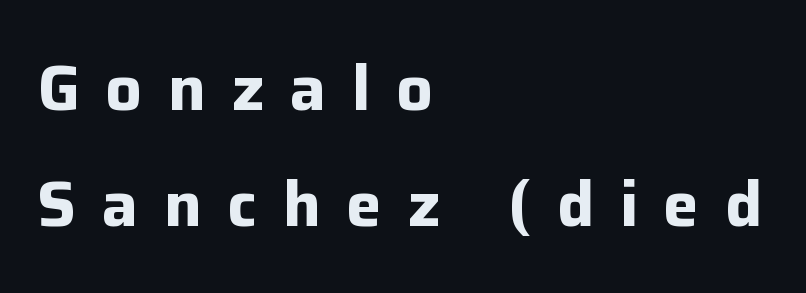
The image shows 64 px bold sans-serif type, upright; set left-aligned, line spacing 1.82x, unusually wide letter spacing (+0.4 em), not underlined; low stroke contrast and a medium x-height.
